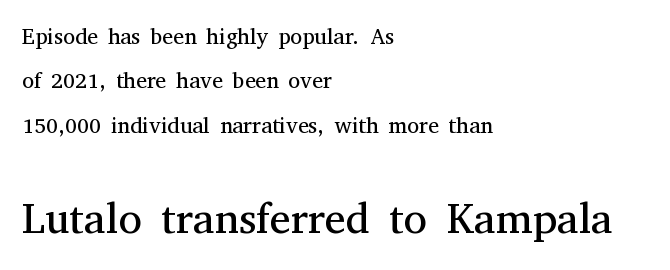
Q: Is the text bold? A: No.
Q: Is the text italic (slanted)? A: No, it is upright.
Q: Is the typeface a serif or a sans-serif typeface? A: Serif.
Q: Is the text underlined? A: No.
Q: How is the paragraph aligned? A: Left-aligned.
Q: Is the spacing between letters normal or unusually wide? A: Normal.
Q: Is the spacing between lines tight, normal or loose? A: Loose.
Q: Which block of text is set in a larger size, the first (top) or the second (bottom)? A: The second (bottom) one.
Q: Width (condensed, normal, or wide)? A: Normal.
Q: Stroke contrast? A: Medium.
Q: x-height? A: Medium.
Q: Monospaced? A: No.
